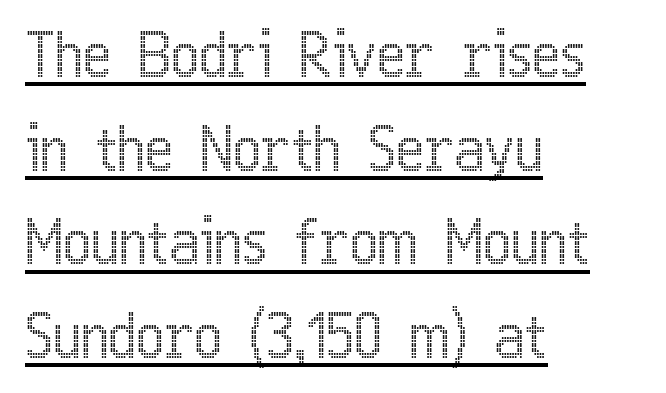
Notice how the passage keeps a crisp vertical edge on the left only. Spacing verdict: proportional, widths tailored to each character. Rendered with straight, roman letterforms. Summary of vertical rhythm: regular, with standard interline spacing.
